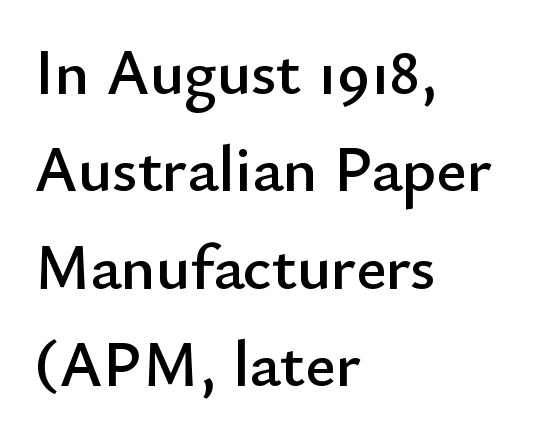
Q: Is the text italic (slanted)? A: No, it is upright.
Q: Is the typeface a serif or a sans-serif typeface? A: Sans-serif.
Q: Is the text underlined? A: No.
Q: How is the paragraph aligned? A: Left-aligned.
Q: Is the spacing between letters normal or unusually wide? A: Normal.
Q: Is the spacing between lines tight, normal or loose? A: Normal.
Q: Width (condensed, normal, or wide)? A: Normal.
Q: Stroke contrast? A: Low.
Q: x-height? A: Small.
Q: Monospaced? A: No.
